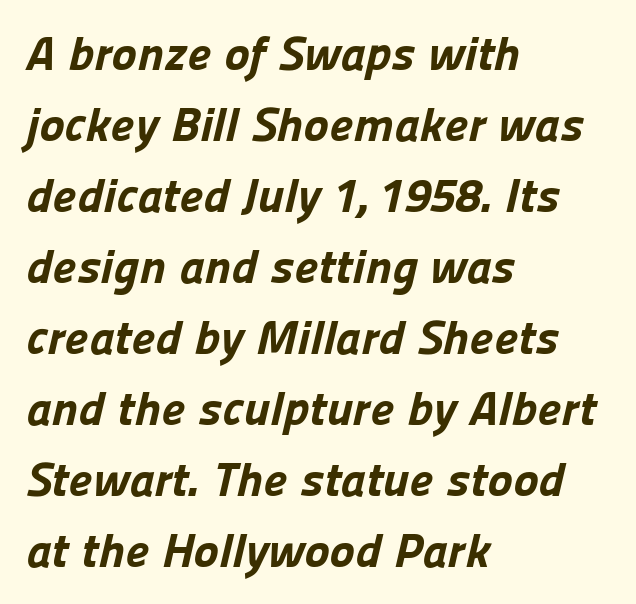
The image shows 48 px bold sans-serif type; set left-aligned, normal line spacing (1.48x), normal letter spacing, not underlined; low stroke contrast and a medium x-height.
